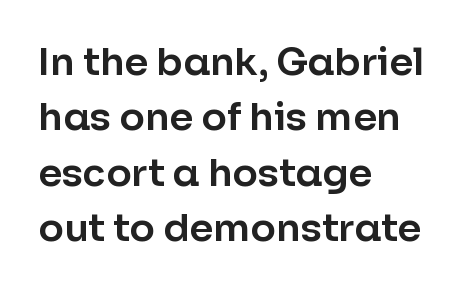
The image shows 38 px sans-serif type, upright; set left-aligned, normal line spacing (1.46x), normal letter spacing, not underlined; low stroke contrast and a medium x-height.
